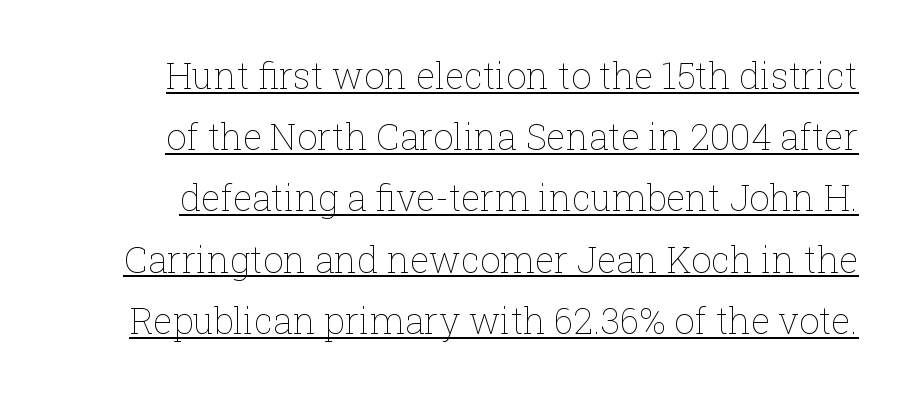
The image shows 36 px thin type, upright; set normal line spacing (1.7x), normal letter spacing, underlined; low stroke contrast and a medium x-height.
